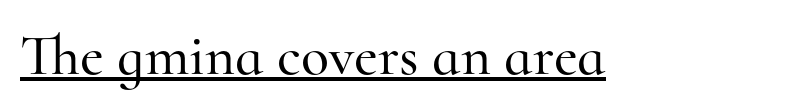
Q: Is the text italic (slanted)? A: No, it is upright.
Q: Is the typeface a serif or a sans-serif typeface? A: Serif.
Q: Is the text underlined? A: Yes.
Q: Is the spacing between letters normal or unusually wide? A: Normal.
Q: Width (condensed, normal, or wide)? A: Normal.
Q: Stroke contrast? A: High.
Q: x-height? A: Small.
Q: Monospaced? A: No.
